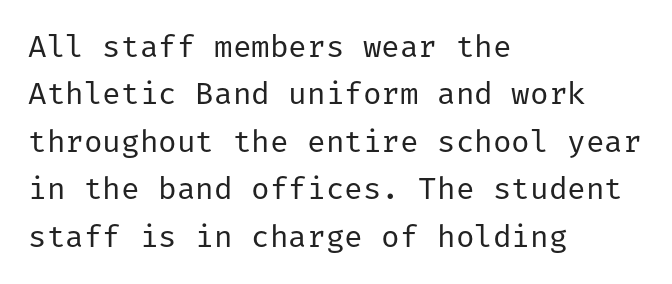
The image shows 31 px regular-weight sans-serif type, upright; set left-aligned, normal line spacing (1.53x), normal letter spacing, not underlined; low stroke contrast and a medium x-height.
